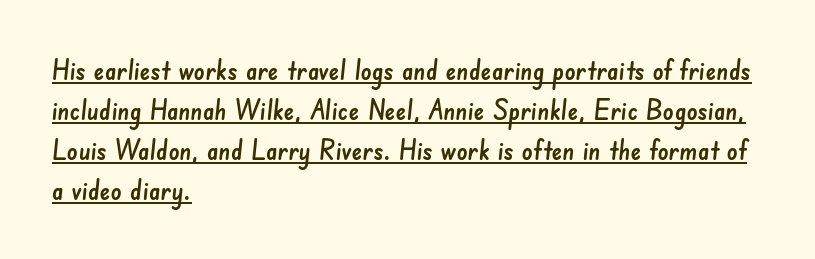
Q: Is the text underlined? A: Yes.
Q: How is the paragraph aligned? A: Left-aligned.
Q: Is the spacing between letters normal or unusually wide? A: Normal.
Q: Is the spacing between lines tight, normal or loose? A: Normal.
